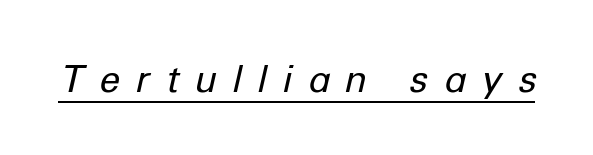
The image shows 37 px regular-weight type, italic (leaning right); set unusually wide letter spacing (+0.45 em), underlined; low stroke contrast and a medium x-height.
